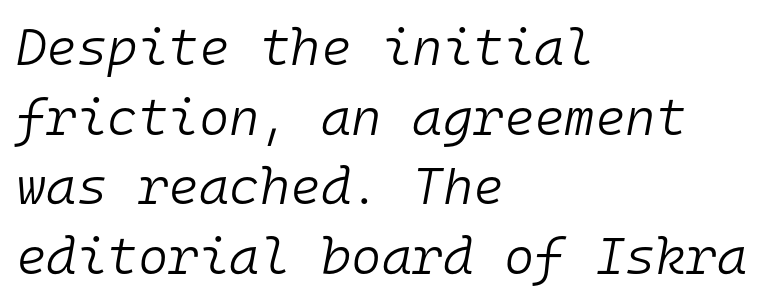
Each letter, wide or thin by design, is forced into the same width here. These lines stack with their left ends in a neat column. Standard letterfit; no display-style spreading of the glyphs. Only glyphs here, with clear space below each row. Heaviness? Minimal to ordinary, like unemphasized prose. Slant detected: the letters are inclined.
